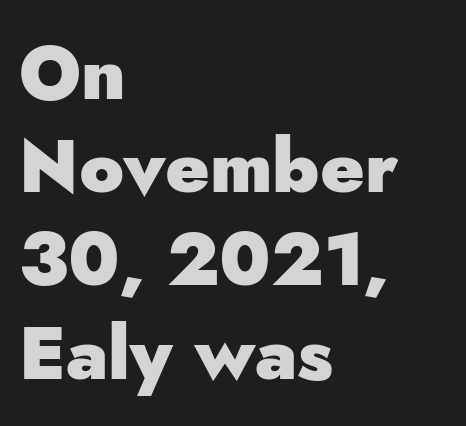
The image shows 74 px heavy sans-serif type, upright; set left-aligned, normal line spacing (1.26x), normal letter spacing, not underlined; low stroke contrast and a small x-height.
